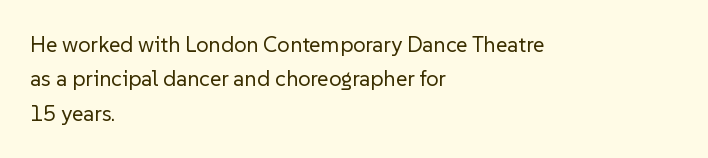
Q: Is the text bold? A: No.
Q: Is the text italic (slanted)? A: No, it is upright.
Q: Is the text underlined? A: No.
Q: How is the paragraph aligned? A: Left-aligned.
Q: Is the spacing between letters normal or unusually wide? A: Normal.
Q: Is the spacing between lines tight, normal or loose? A: Normal.
